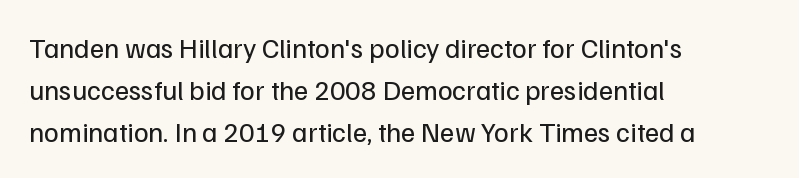
The image shows 28 px regular-weight sans-serif type, upright; set left-aligned, normal line spacing (1.5x), normal letter spacing, not underlined; low stroke contrast and a medium x-height.
